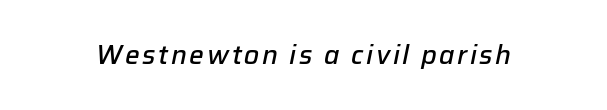
Q: Is the text bold? A: Semi-bold.
Q: Is the text italic (slanted)? A: Yes, it leans right by about 12 degrees.
Q: Is the text underlined? A: No.
